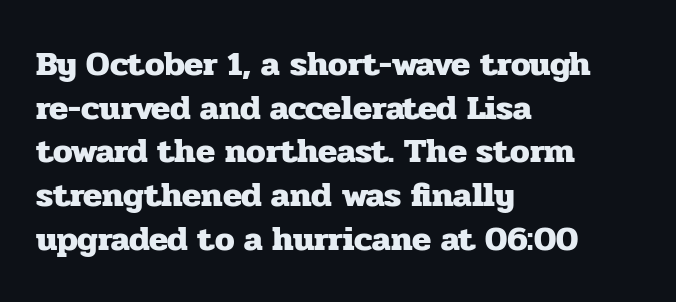
Q: Is the text bold? A: Yes.
Q: Is the text italic (slanted)? A: No, it is upright.
Q: Is the typeface a serif or a sans-serif typeface? A: Serif.
Q: Is the text underlined? A: No.
Q: How is the paragraph aligned? A: Left-aligned.
Q: Is the spacing between letters normal or unusually wide? A: Normal.
Q: Is the spacing between lines tight, normal or loose? A: Normal.
Q: Width (condensed, normal, or wide)? A: Normal.
Q: Stroke contrast? A: Low.
Q: x-height? A: Medium.
Q: Monospaced? A: No.
